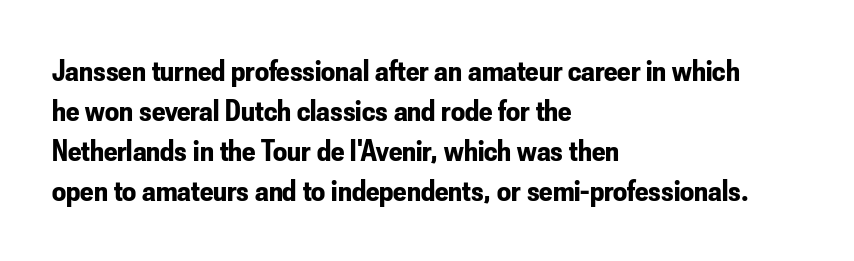
{"serif": "no", "italic": "no", "bold": "yes", "weight": "bold", "width": "condensed", "stroke_contrast": "low", "x_height": "small", "monospaced": "no", "underline": "no", "align": "left", "line_spacing": "normal", "line_spacing_ratio": 1.29, "letter_spacing": "normal", "letter_spacing_em": 0.0, "glyph_px": 31}
